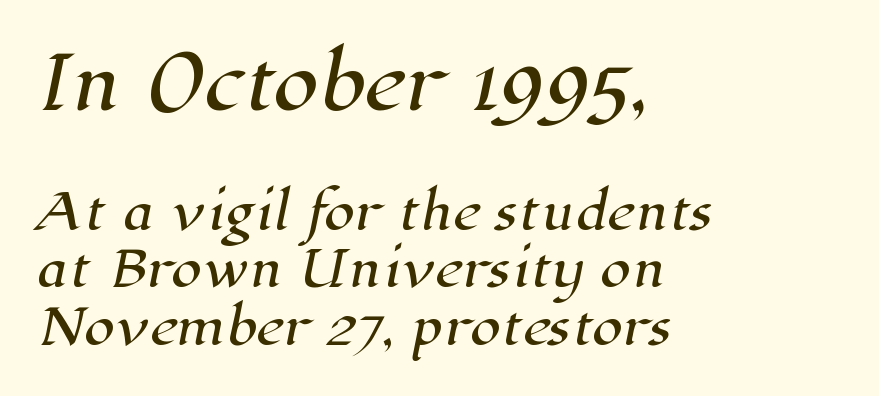
No word sits above an underline. Tracking value appears to be zero — textbook default spacing. Notice how the passage keeps a crisp vertical edge on the left only. Think of a printed novel: that variable character pitch is what you see here. The rendering shrinks the type as you move from the upper chunk to the lower. Are there feet on the stems? There are — it's a serif.
